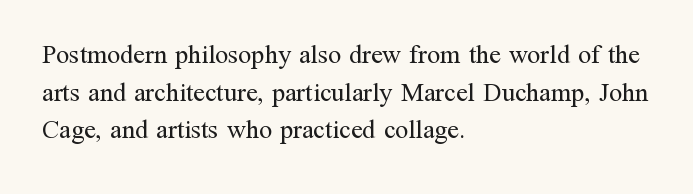
This sample is left-justified, so line endings fall wherever the words run out. Short note: letters normally spaced. These lines were composed using upright roman letters. Nothing heavy about these letters — not bold at all. The glyphs are unaccompanied by any horizontal stroke below them. Quick note: interline space is typical.
